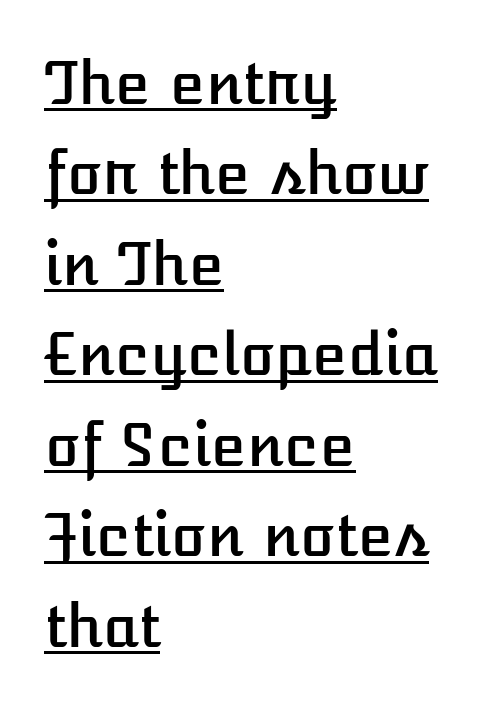
Q: Is the text italic (slanted)? A: No, it is upright.
Q: Is the text underlined? A: Yes.
Q: How is the paragraph aligned? A: Left-aligned.
Q: Is the spacing between letters normal or unusually wide? A: Normal.
Q: Is the spacing between lines tight, normal or loose? A: Normal.
Q: Width (condensed, normal, or wide)? A: Normal.
Q: Stroke contrast? A: Low.
Q: x-height? A: Medium.
Q: Monospaced? A: No.
